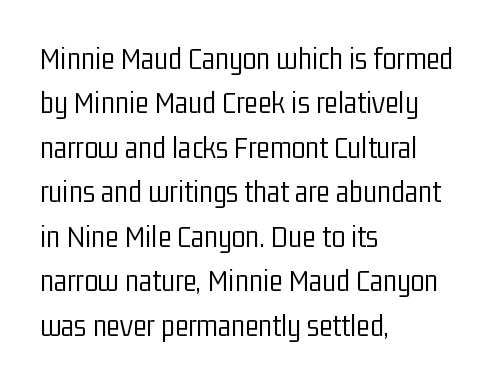
Q: Is the text bold? A: No.
Q: Is the text italic (slanted)? A: No, it is upright.
Q: Is the typeface a serif or a sans-serif typeface? A: Sans-serif.
Q: Is the text underlined? A: No.
Q: How is the paragraph aligned? A: Left-aligned.
Q: Is the spacing between letters normal or unusually wide? A: Normal.
Q: Is the spacing between lines tight, normal or loose? A: Normal.
Q: Width (condensed, normal, or wide)? A: Condensed.
Q: Stroke contrast? A: Low.
Q: x-height? A: Medium.
Q: Monospaced? A: No.
